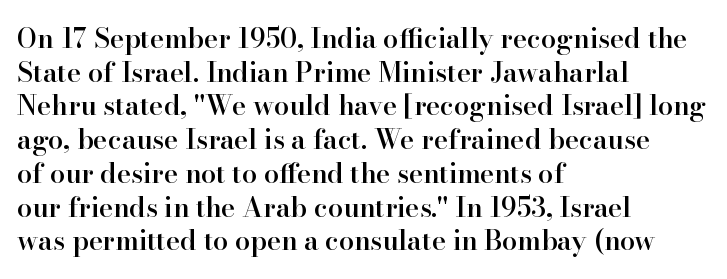
{"italic": "no", "bold": "semi", "underline": "no", "align": "left", "line_spacing": "normal", "line_spacing_ratio": 1.25, "letter_spacing": "normal", "letter_spacing_em": 0.0, "glyph_px": 27}
